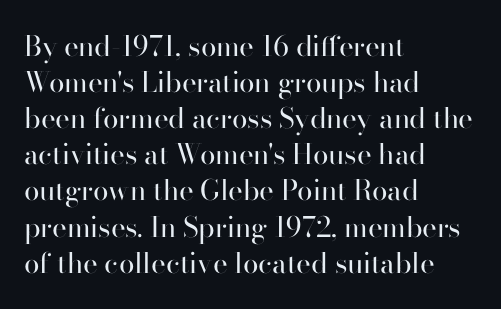
Q: Is the text bold? A: No.
Q: Is the text italic (slanted)? A: No, it is upright.
Q: Is the typeface a serif or a sans-serif typeface? A: Sans-serif.
Q: Is the text underlined? A: No.
Q: How is the paragraph aligned? A: Left-aligned.
Q: Is the spacing between letters normal or unusually wide? A: Normal.
Q: Is the spacing between lines tight, normal or loose? A: Normal.
Q: Width (condensed, normal, or wide)? A: Normal.
Q: Stroke contrast? A: High.
Q: x-height? A: Small.
Q: Monospaced? A: No.
